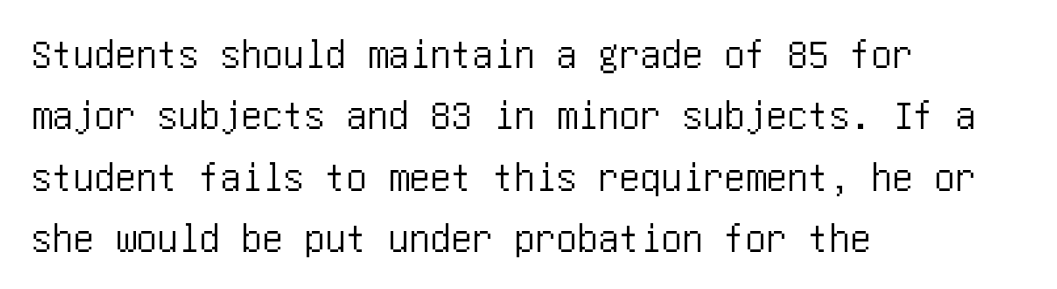
Glance below the letters and you will spot only blank space. The axis of the letterforms is exactly vertical. Words appear dense and cohesive because spacing is normal. Leading matches the norm, producing a regular column. The ragged edge is on the right, which tells us the setting is flush left.
